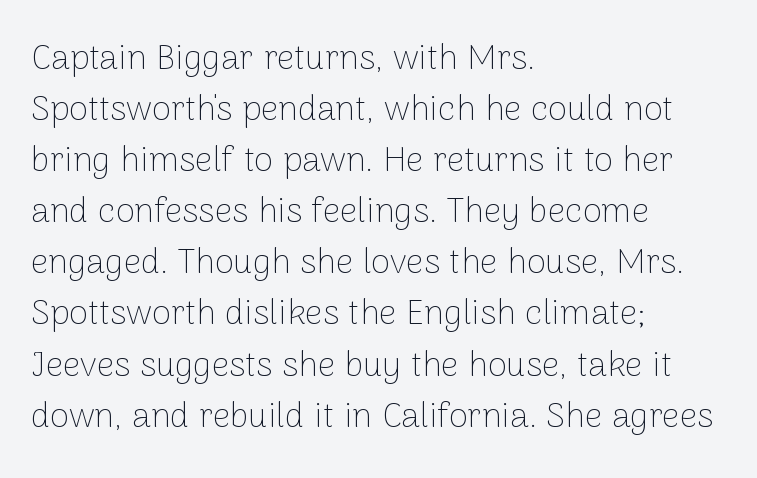
Q: Is the text bold? A: No.
Q: Is the text italic (slanted)? A: No, it is upright.
Q: Is the typeface a serif or a sans-serif typeface? A: Sans-serif.
Q: Is the text underlined? A: No.
Q: How is the paragraph aligned? A: Left-aligned.
Q: Is the spacing between letters normal or unusually wide? A: Normal.
Q: Is the spacing between lines tight, normal or loose? A: Normal.
Q: Width (condensed, normal, or wide)? A: Normal.
Q: Stroke contrast? A: Low.
Q: x-height? A: Medium.
Q: Monospaced? A: No.
